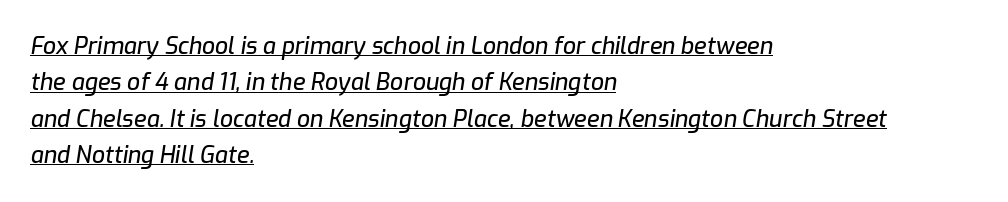
The image shows 23 px text type, italic (leaning right); set left-aligned, normal line spacing (1.58x), normal letter spacing, underlined.
